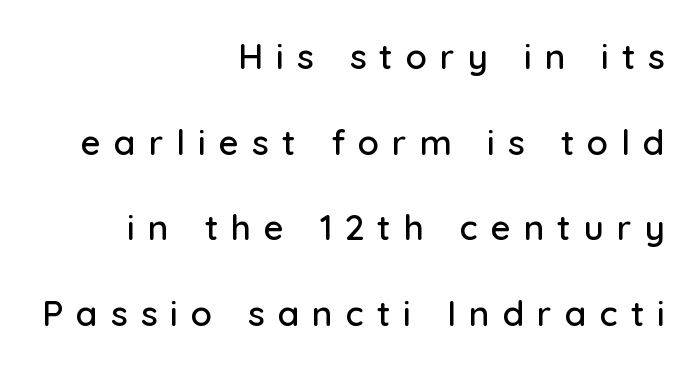
Q: Is the text italic (slanted)? A: No, it is upright.
Q: Is the typeface a serif or a sans-serif typeface? A: Sans-serif.
Q: Is the text underlined? A: No.
Q: How is the paragraph aligned? A: Right-aligned.
Q: Is the spacing between letters normal or unusually wide? A: Unusually wide.
Q: Is the spacing between lines tight, normal or loose? A: Loose.
Q: Width (condensed, normal, or wide)? A: Normal.
Q: Stroke contrast? A: Low.
Q: x-height? A: Medium.
Q: Monospaced? A: No.
